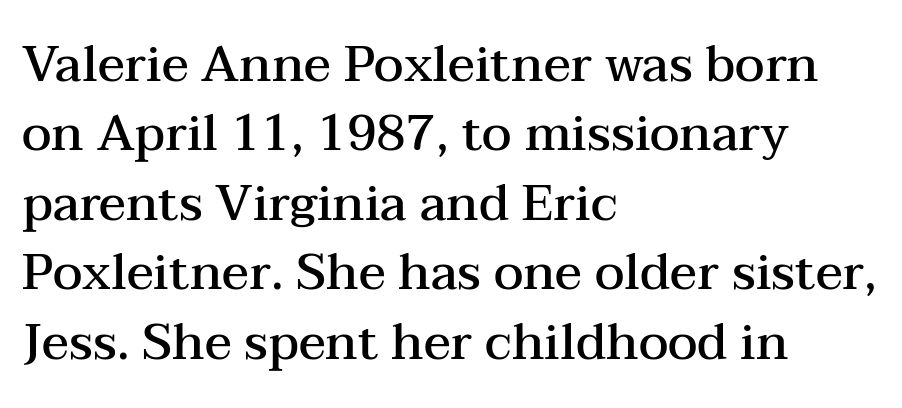
The face used here is rendered with its standard letterfit. Just letters on the line, the space beneath them empty. Rows of type keep a routine distance in the vertical direction. The specimen reads as upright at a glance.
